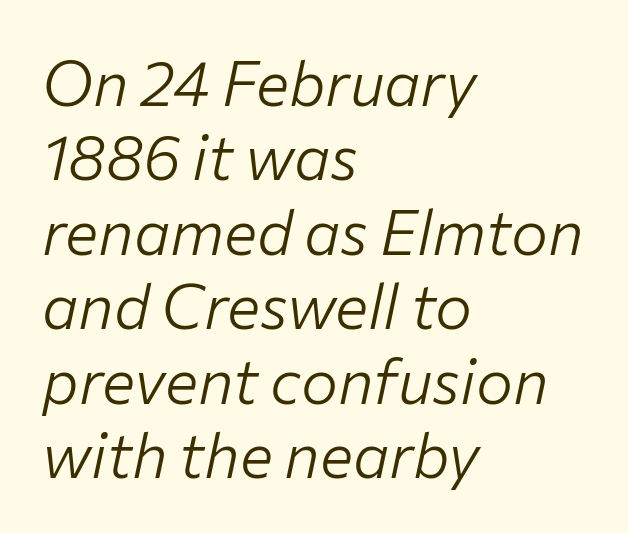
{"italic": "yes", "lean": "right", "slant_degrees": 12, "bold": "no", "weight": "light", "width": "normal", "stroke_contrast": "low", "x_height": "medium", "monospaced": "no", "underline": "no", "align": "left", "line_spacing_ratio": 1.2, "letter_spacing": "normal", "letter_spacing_em": 0.0, "glyph_px": 62}
